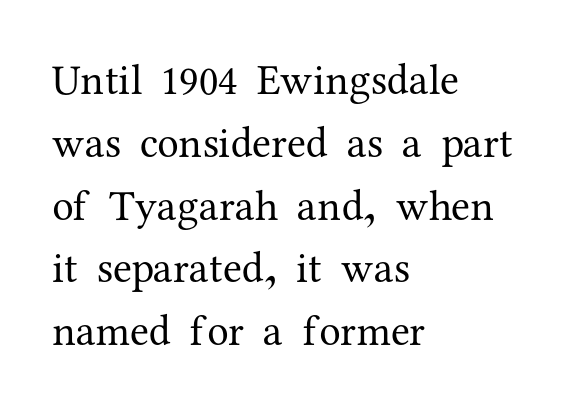
The image shows 43 px regular-weight serif type, upright; set left-aligned, normal line spacing (1.46x), normal letter spacing, not underlined; medium stroke contrast and a medium x-height.
